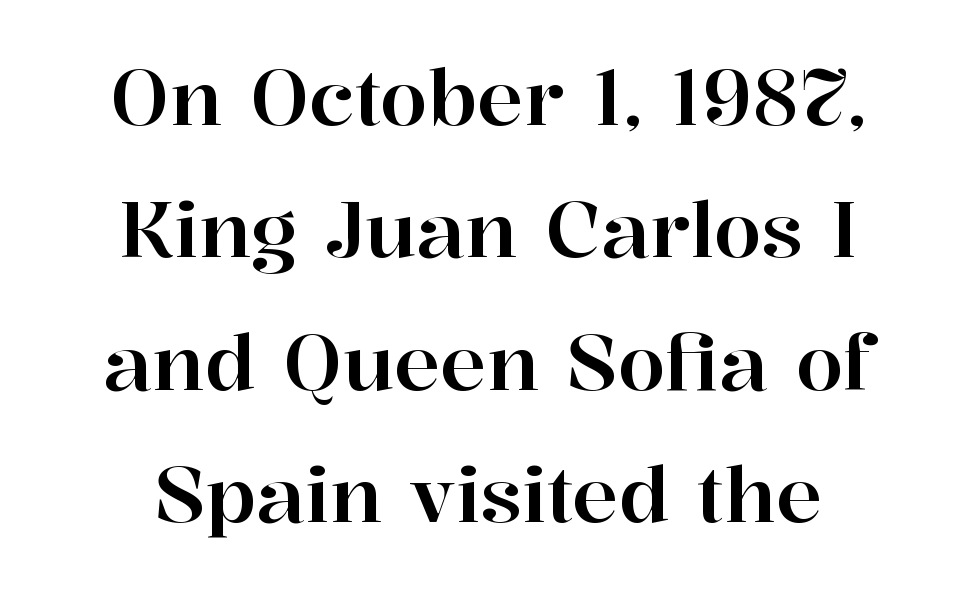
{"serif": "yes", "italic": "no", "width": "normal", "stroke_contrast": "high", "x_height": "medium", "monospaced": "no", "underline": "no", "align": "center", "line_spacing_ratio": 1.72, "letter_spacing": "normal", "letter_spacing_em": 0.0, "glyph_px": 77}
